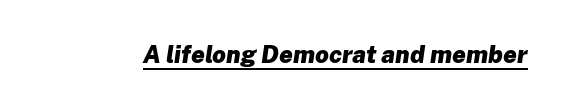
The image shows 24 px bold type, italic (leaning right); set normal letter spacing, underlined.
